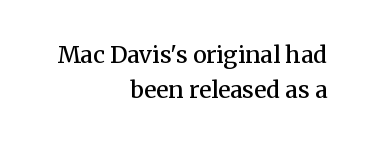
The image shows 23 px text type, upright; set right-aligned, normal line spacing (1.53x), normal letter spacing, not underlined.
